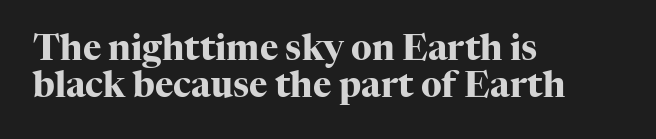
{"serif": "yes", "italic": "no", "bold": "yes", "weight": "heavy", "width": "normal", "stroke_contrast": "high", "x_height": "medium", "monospaced": "no", "underline": "no", "align": "left", "line_spacing": "tight", "line_spacing_ratio": 1.05, "letter_spacing": "normal", "letter_spacing_em": 0.0, "glyph_px": 35}
